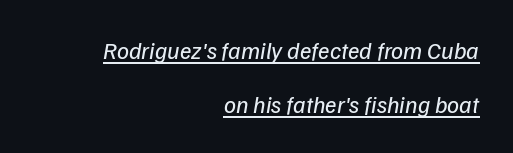
How are the letters spaced? Ordinarily, with no added tracking. There's an unmistakable incline to the writing here. Weight class: somewhere from thin through regular. Visually the block forms a straight wall on the right and a jagged coastline on the left.
